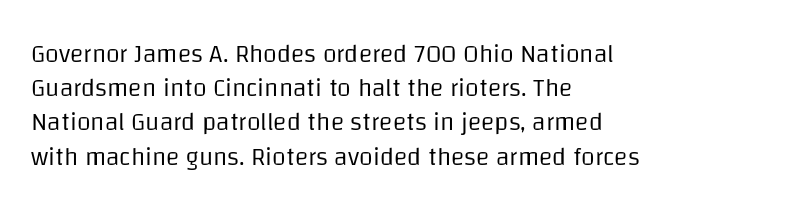
The image shows 25 px text type, upright; set left-aligned, normal line spacing (1.37x), normal letter spacing, not underlined.
